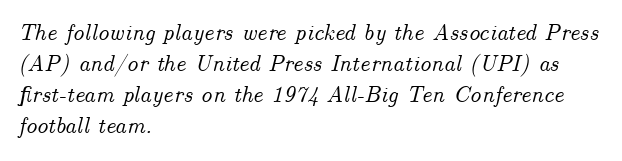
The image shows 23 px text type, italic (leaning right); set left-aligned, normal line spacing (1.35x), normal letter spacing, not underlined.
